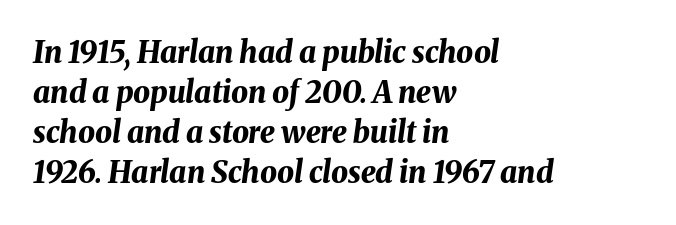
The image shows 30 px bold type, italic (leaning right); set left-aligned, normal line spacing (1.33x), normal letter spacing, not underlined; medium stroke contrast and a medium x-height.
